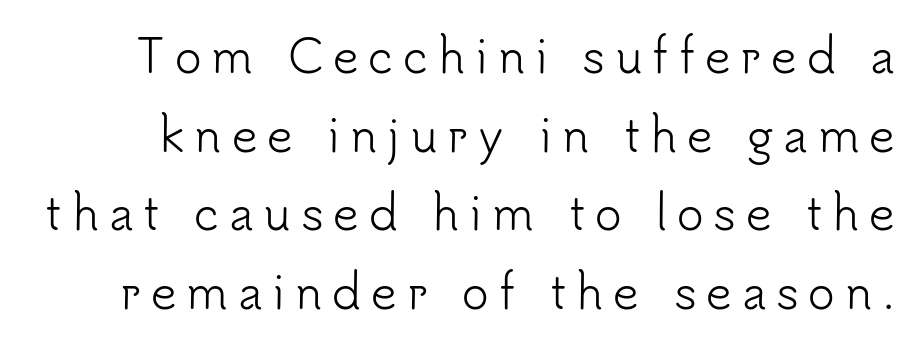
Q: Is the text bold? A: No.
Q: Is the text italic (slanted)? A: No, it is upright.
Q: Is the typeface a serif or a sans-serif typeface? A: Sans-serif.
Q: Is the text underlined? A: No.
Q: Is the spacing between letters normal or unusually wide? A: Unusually wide.
Q: Width (condensed, normal, or wide)? A: Normal.
Q: Stroke contrast? A: Low.
Q: x-height? A: Small.
Q: Monospaced? A: No.
